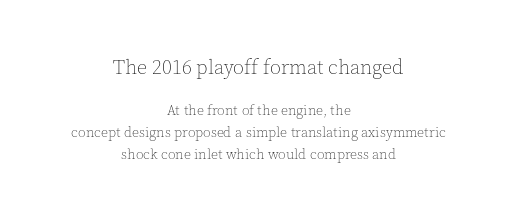
{"italic": "no", "bold": "no", "underline": "no", "align": "center", "line_spacing": "normal", "line_spacing_ratio": 1.56, "letter_spacing": "normal", "letter_spacing_em": 0.0, "larger_block": "first", "size_ratio": 1.43, "glyph_px": 20}
